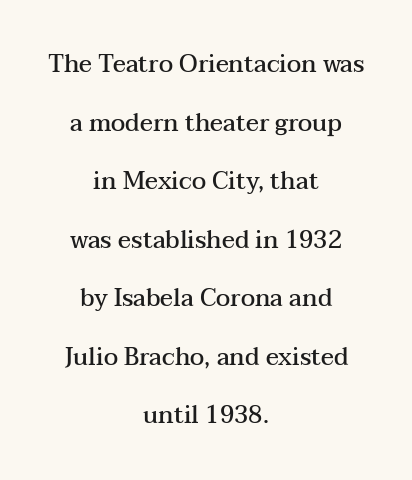
The font is running at a semibold setting, under full bold. Descenders hang freely into open space. The letterforms sit shoulder to shoulder at normal distance. Airy leading. Layout note: lines centered. Nope, not italic — everything's standing straight.
